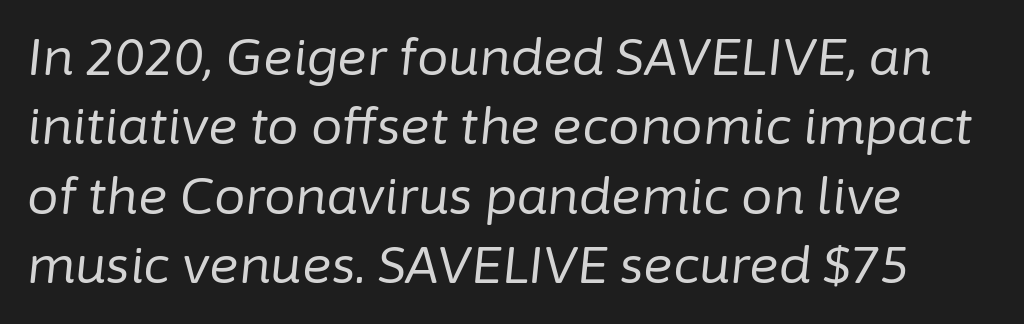
The image shows 50 px regular-weight type, italic (leaning right); set normal line spacing (1.39x), normal letter spacing, not underlined; low stroke contrast and a medium x-height.
